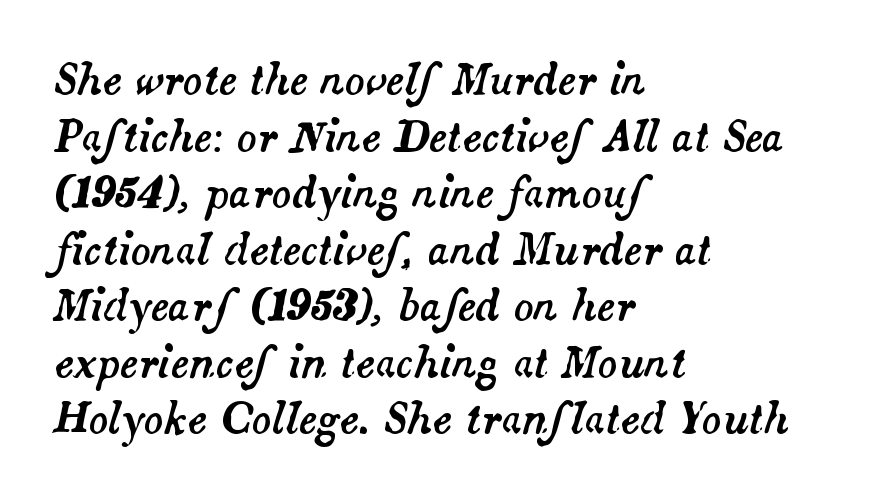
The image shows 41 px text type, italic (leaning right); set left-aligned, normal line spacing (1.38x), normal letter spacing, not underlined; medium stroke contrast and a small x-height.
